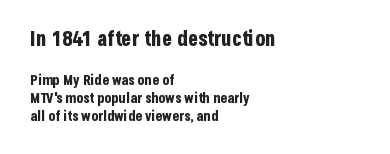
{"italic": "no", "bold": "yes", "underline": "no", "align": "left", "line_spacing": "normal", "line_spacing_ratio": 1.28, "letter_spacing": "normal", "letter_spacing_em": 0.0, "larger_block": "first", "size_ratio": 1.5, "glyph_px": 21}
